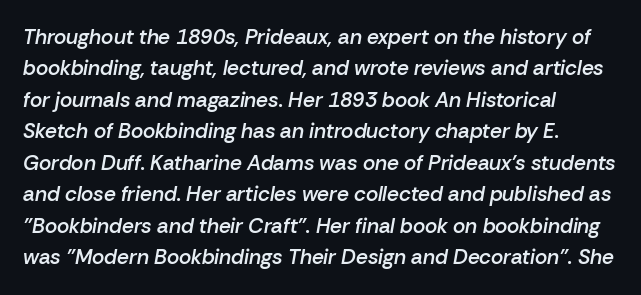
{"italic": "yes", "lean": "right", "slant_degrees": 10, "bold": "semi", "underline": "no", "align": "left", "line_spacing": "normal", "line_spacing_ratio": 1.5, "letter_spacing": "normal", "letter_spacing_em": 0.0, "glyph_px": 21}
